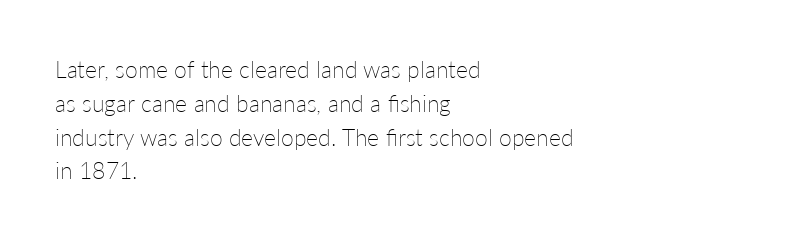
{"italic": "no", "bold": "no", "underline": "no", "align": "left", "line_spacing": "normal", "line_spacing_ratio": 1.47, "letter_spacing": "normal", "letter_spacing_em": 0.0, "glyph_px": 23}
